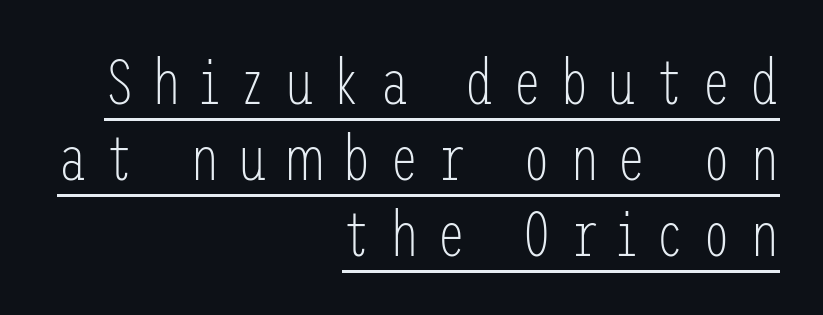
{"serif": "no", "italic": "no", "bold": "no", "weight": "light", "width": "condensed", "stroke_contrast": "low", "x_height": "medium", "underline": "yes", "align": "right", "line_spacing_ratio": 1.17, "letter_spacing": "wide", "letter_spacing_em": 0.28, "glyph_px": 65}
